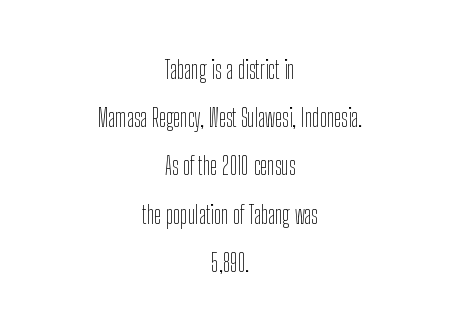
The image shows 24 px text type, upright; set centered, loose line spacing (2.01x), normal letter spacing, not underlined.
